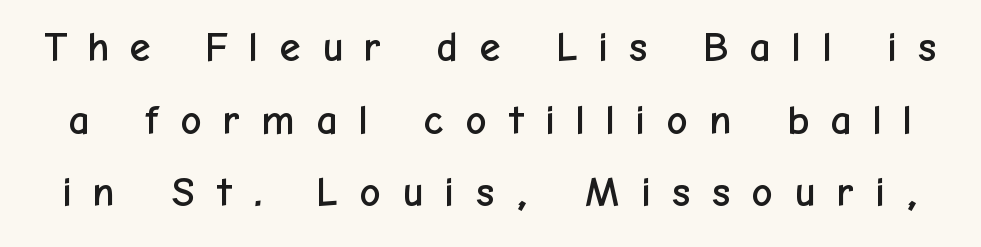
{"serif": "no", "italic": "no", "width": "normal", "stroke_contrast": "low", "x_height": "medium", "monospaced": "no", "underline": "no", "line_spacing_ratio": 1.73, "letter_spacing": "wide", "letter_spacing_em": 0.47, "glyph_px": 42}
